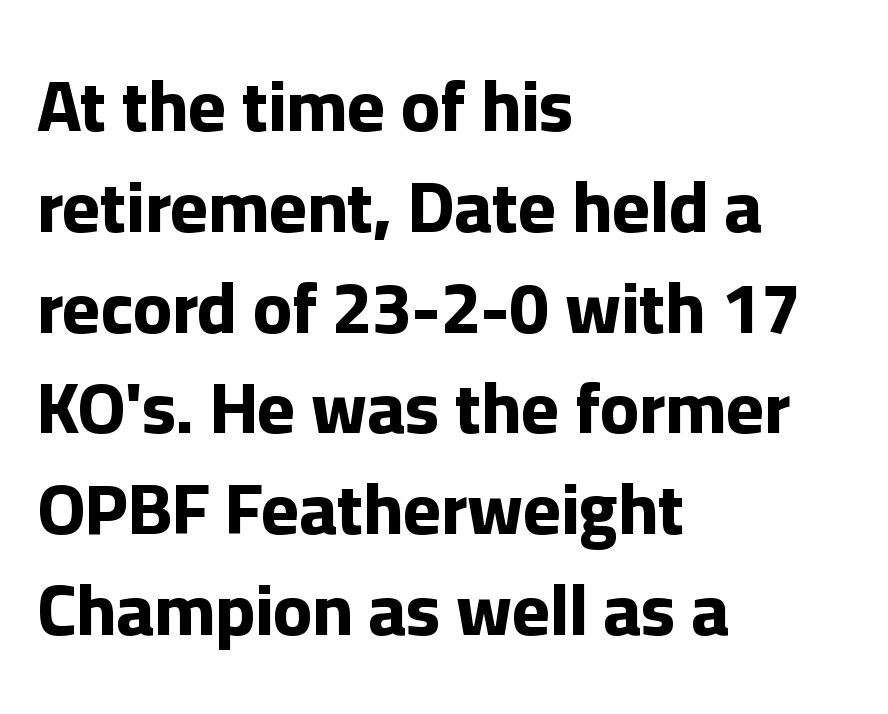
{"serif": "no", "italic": "no", "bold": "yes", "weight": "bold", "width": "normal", "stroke_contrast": "low", "x_height": "medium", "monospaced": "no", "underline": "no", "align": "left", "line_spacing": "normal", "line_spacing_ratio": 1.4, "letter_spacing": "normal", "letter_spacing_em": 0.0, "glyph_px": 72}
